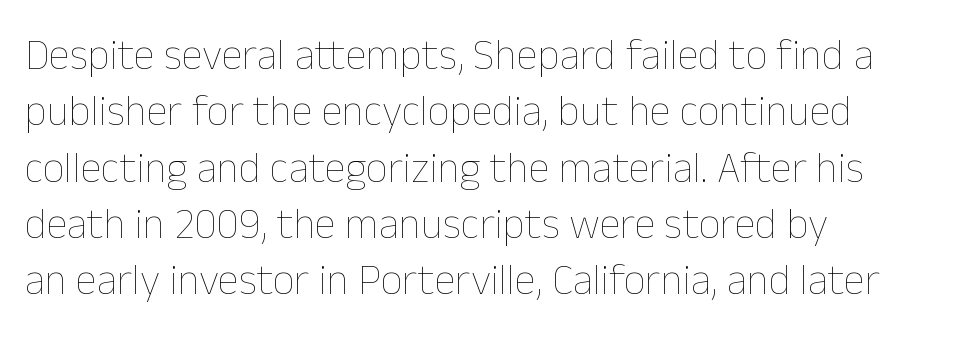
{"italic": "no", "bold": "no", "weight": "thin", "width": "normal", "stroke_contrast": "low", "x_height": "medium", "monospaced": "no", "underline": "no", "align": "left", "line_spacing": "normal", "line_spacing_ratio": 1.31, "letter_spacing": "normal", "letter_spacing_em": 0.0, "glyph_px": 43}
